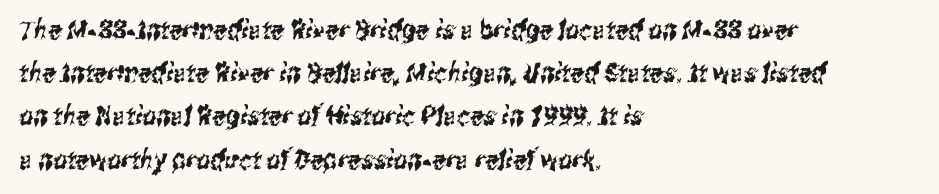
The image shows 27 px text type; set left-aligned, normal line spacing (1.6x), normal letter spacing, not underlined.
